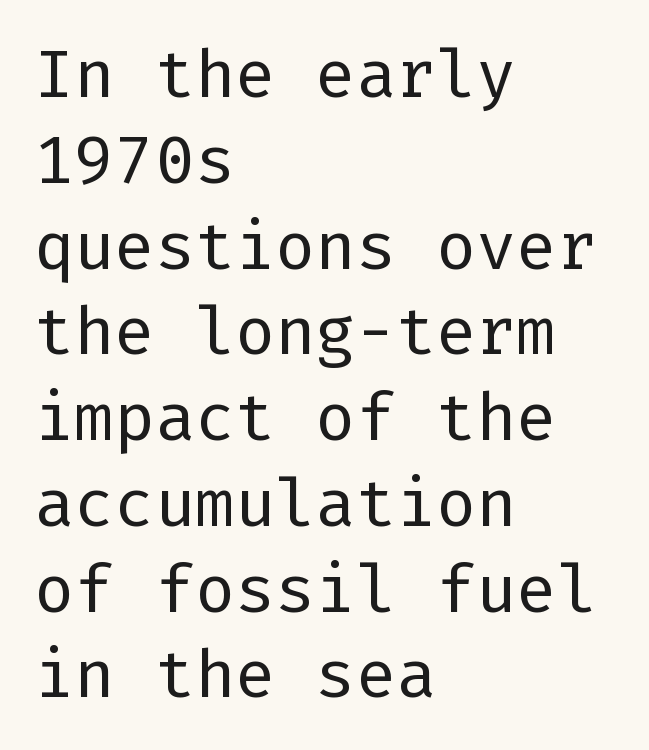
Bold? No — there's no thickening of the strokes. Left-aligned paragraph, ragged on the right. If you measured baseline to baseline, you'd find a middling distance. Short note: letters normally spaced. Ascenders rise straight up at ninety degrees. Descender tails drop into unmarked territory.
